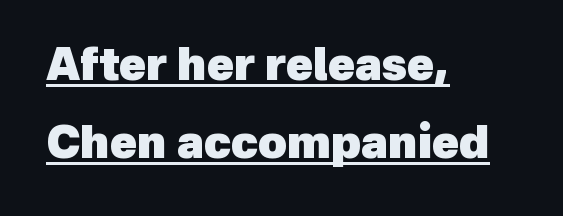
{"serif": "no", "bold": "yes", "weight": "heavy", "width": "normal", "x_height": "medium", "monospaced": "no", "underline": "yes", "align": "left", "line_spacing_ratio": 1.78, "letter_spacing": "normal", "letter_spacing_em": 0.0, "glyph_px": 44}
